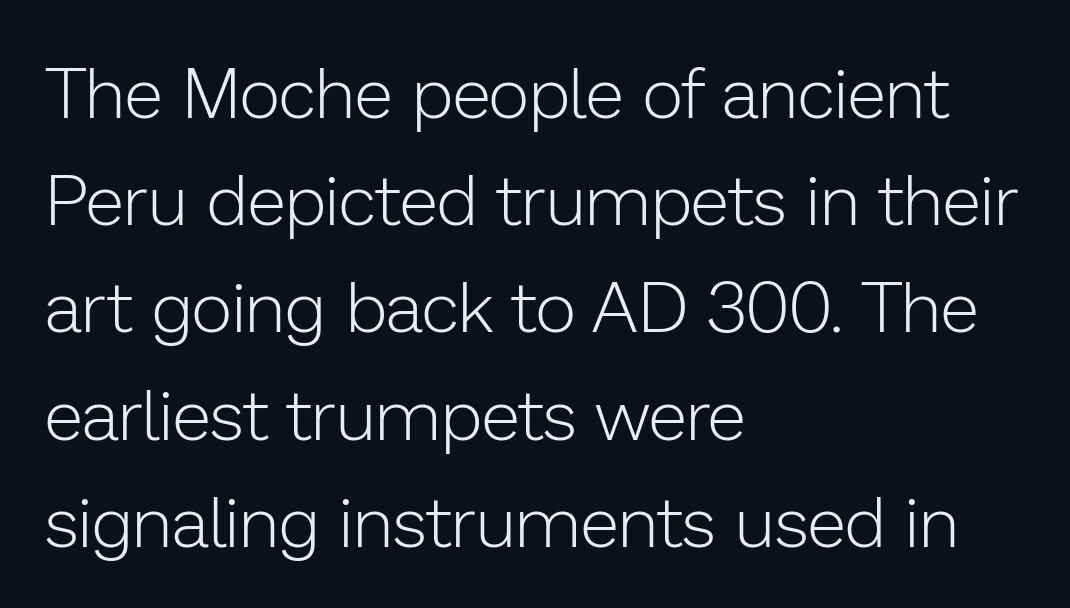
Q: Is the text bold? A: No.
Q: Is the text italic (slanted)? A: No, it is upright.
Q: Is the typeface a serif or a sans-serif typeface? A: Sans-serif.
Q: Is the text underlined? A: No.
Q: How is the paragraph aligned? A: Left-aligned.
Q: Is the spacing between letters normal or unusually wide? A: Normal.
Q: Is the spacing between lines tight, normal or loose? A: Normal.
Q: Width (condensed, normal, or wide)? A: Normal.
Q: Stroke contrast? A: Low.
Q: x-height? A: Medium.
Q: Monospaced? A: No.
